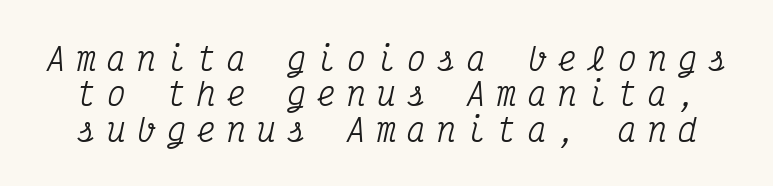
Each letter, wide or thin by design, is forced into the same width here. Words appear elongated and porous because spacing is wide. Cramped leading. In terms of posture, this sample is oblique.
